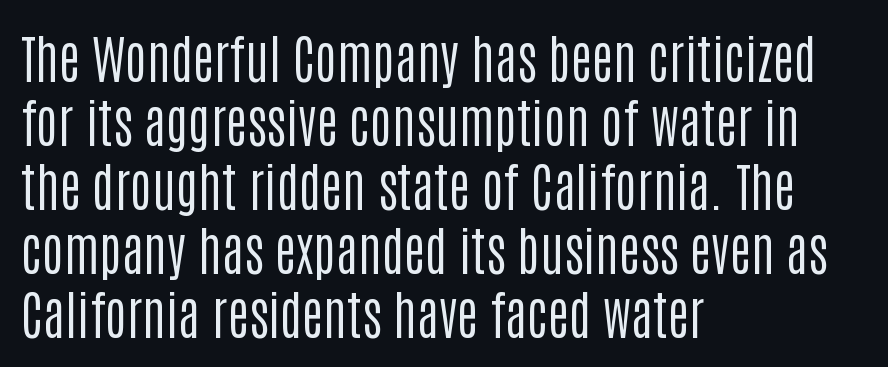
The image shows 52 px regular-weight, condensed sans-serif type, upright; set left-aligned, line spacing 1.23x, normal letter spacing, not underlined; low stroke contrast and a large x-height.
